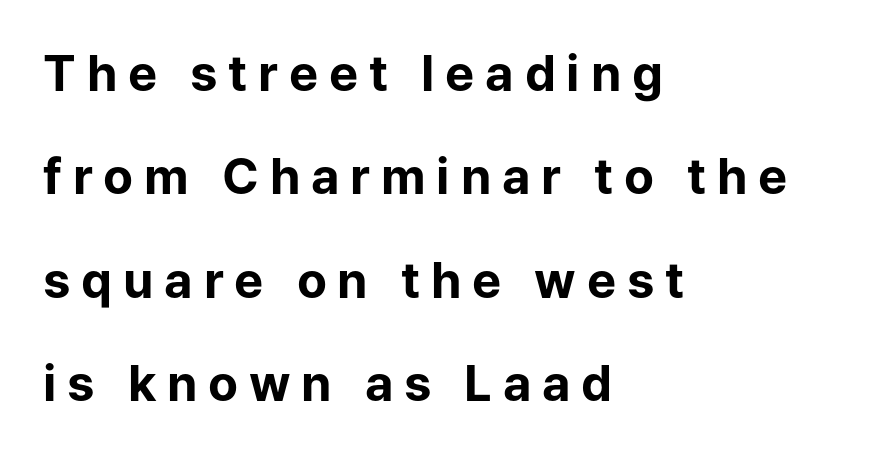
The glyphs are unaccompanied by any horizontal stroke below them. The ragged edge is on the right, which tells us the setting is flush left. A typesetter would call this heavily tracked-out type. The letters are bold, with thick, heavy strokes.
